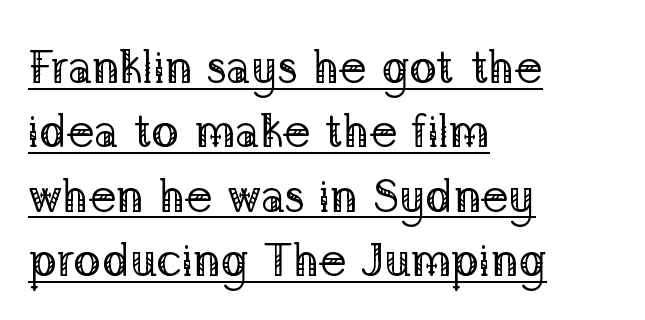
The image shows 46 px regular-weight serif type, upright; set left-aligned, normal line spacing (1.4x), normal letter spacing, underlined; low stroke contrast and a medium x-height.
